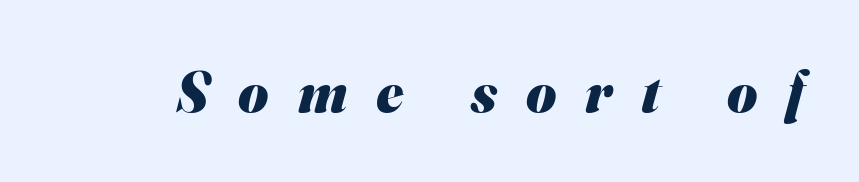
Q: Is the text bold? A: Yes.
Q: Is the typeface a serif or a sans-serif typeface? A: Sans-serif.
Q: Is the text underlined? A: No.
Q: Is the spacing between letters normal or unusually wide? A: Unusually wide.
Q: Width (condensed, normal, or wide)? A: Normal.
Q: Stroke contrast? A: Medium.
Q: x-height? A: Small.
Q: Monospaced? A: No.
